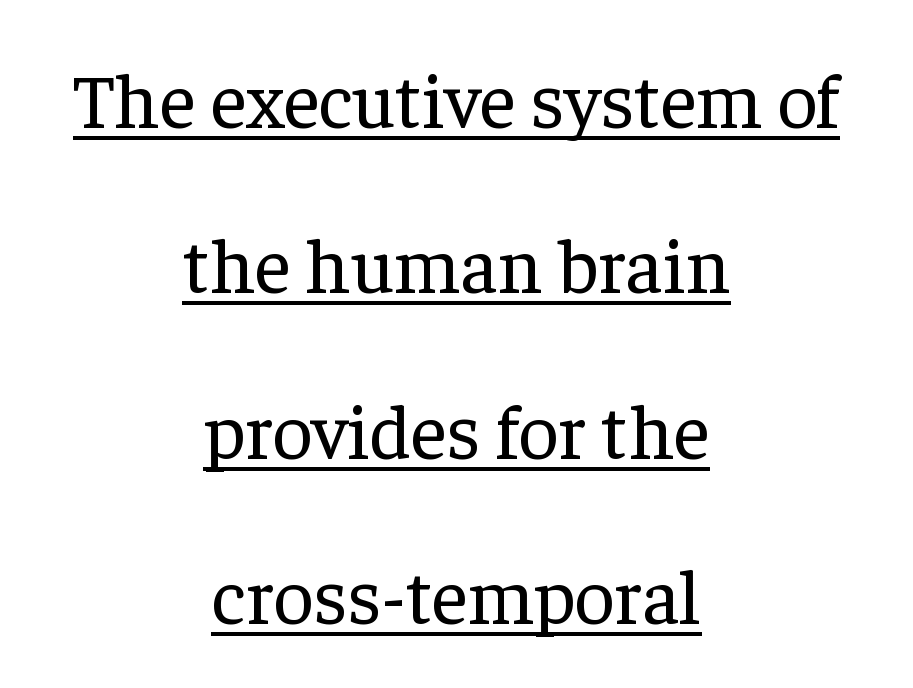
The image shows 78 px regular-weight serif type, upright; set centered, loose line spacing (2.12x), normal letter spacing, underlined; low stroke contrast and a medium x-height.
